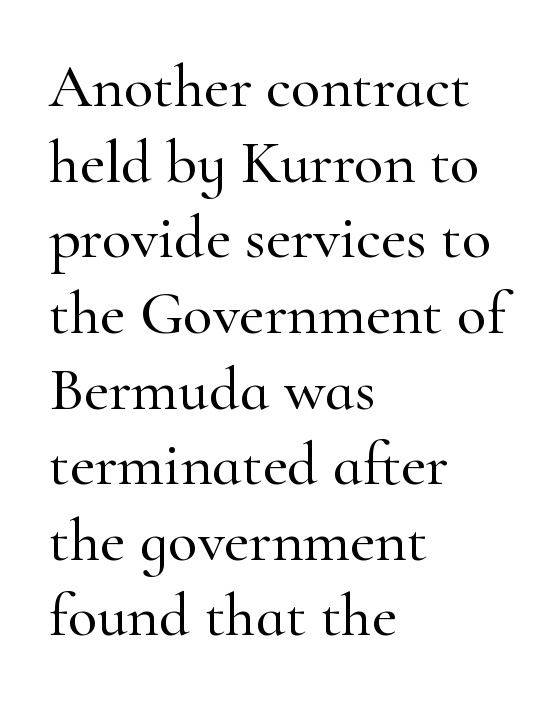
{"serif": "yes", "italic": "no", "width": "normal", "stroke_contrast": "high", "x_height": "small", "monospaced": "no", "underline": "no", "align": "left", "line_spacing_ratio": 1.24, "letter_spacing": "normal", "letter_spacing_em": 0.0, "glyph_px": 61}
